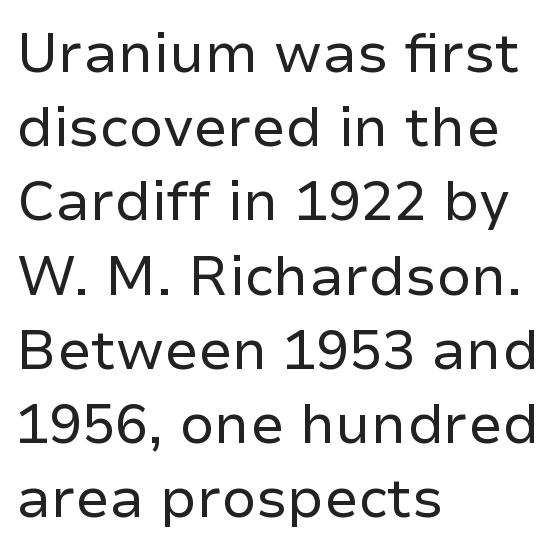
Observe the absence of serifs on each vertical stroke in this sample. Spacing between characters is what you'd get straight out of the box. Character widths vary here, with narrow letters taking less room than wide ones. A quiet, ordinary-to-light weight characterises the typeface. Bare-footed words on every line. Rendered with straight, roman letterforms.
